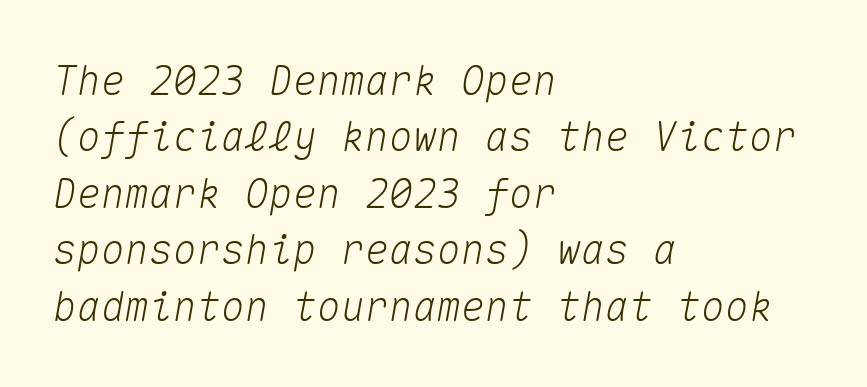
{"italic": "yes", "lean": "right", "slant_degrees": 10, "width": "normal", "stroke_contrast": "medium", "x_height": "medium", "monospaced": "yes", "underline": "no", "align": "left", "line_spacing": "normal", "line_spacing_ratio": 1.41, "letter_spacing": "normal", "letter_spacing_em": 0.0, "glyph_px": 40}
